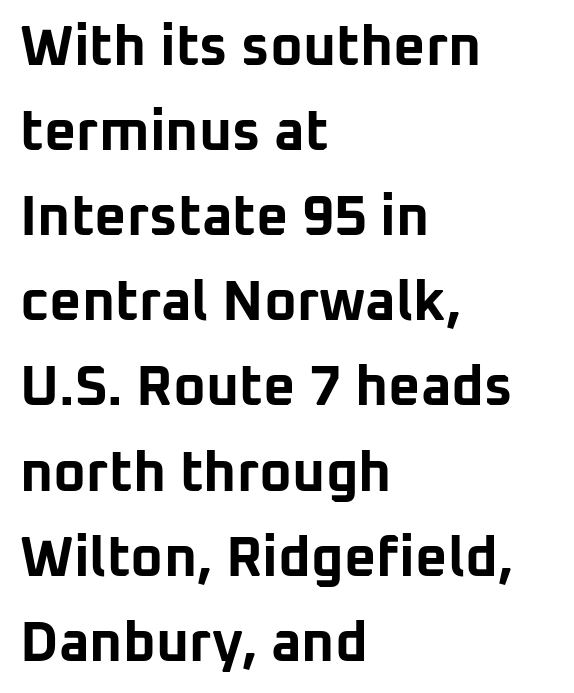
Q: Is the text bold? A: Yes.
Q: Is the text italic (slanted)? A: No, it is upright.
Q: Is the typeface a serif or a sans-serif typeface? A: Sans-serif.
Q: Is the text underlined? A: No.
Q: How is the paragraph aligned? A: Left-aligned.
Q: Is the spacing between letters normal or unusually wide? A: Normal.
Q: Is the spacing between lines tight, normal or loose? A: Normal.
Q: Width (condensed, normal, or wide)? A: Normal.
Q: Stroke contrast? A: Low.
Q: x-height? A: Medium.
Q: Monospaced? A: No.
